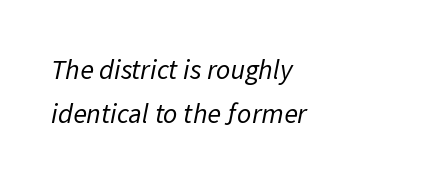
{"serif": "no", "bold": "no", "weight": "regular", "width": "normal", "stroke_contrast": "low", "x_height": "medium", "monospaced": "no", "underline": "no", "align": "left", "line_spacing": "normal", "line_spacing_ratio": 1.56, "letter_spacing": "normal", "letter_spacing_em": 0.0, "glyph_px": 28}
